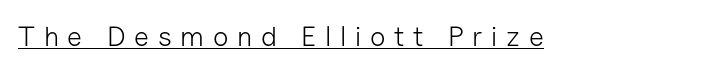
Q: Is the text bold? A: No.
Q: Is the text italic (slanted)? A: No, it is upright.
Q: Is the typeface a serif or a sans-serif typeface? A: Sans-serif.
Q: Is the text underlined? A: Yes.
Q: Is the spacing between letters normal or unusually wide? A: Unusually wide.
Q: Width (condensed, normal, or wide)? A: Normal.
Q: Stroke contrast? A: Low.
Q: x-height? A: Medium.
Q: Monospaced? A: No.
